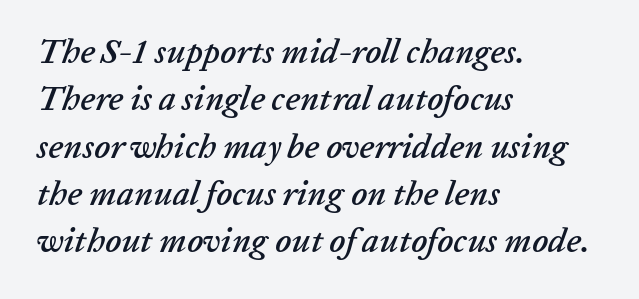
Q: Is the text italic (slanted)? A: Yes, it leans right by about 20 degrees.
Q: Is the text underlined? A: No.
Q: How is the paragraph aligned? A: Left-aligned.
Q: Is the spacing between letters normal or unusually wide? A: Normal.
Q: Is the spacing between lines tight, normal or loose? A: Normal.
Q: Width (condensed, normal, or wide)? A: Normal.
Q: Stroke contrast? A: Low.
Q: x-height? A: Medium.
Q: Monospaced? A: No.
